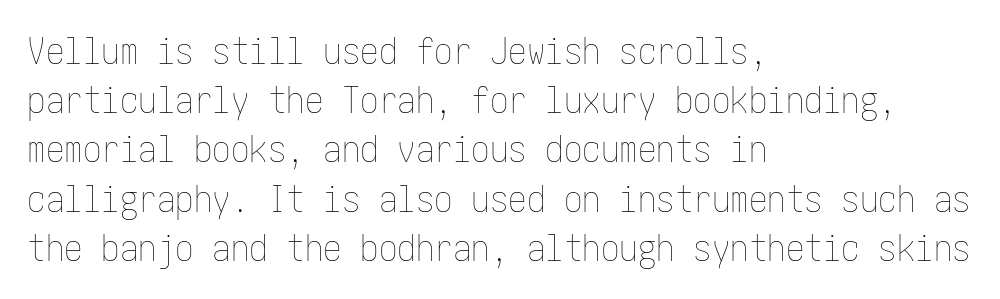
The image shows 37 px thin, condensed type, upright; set left-aligned, normal line spacing (1.33x), normal letter spacing, not underlined; low stroke contrast and a medium x-height.
